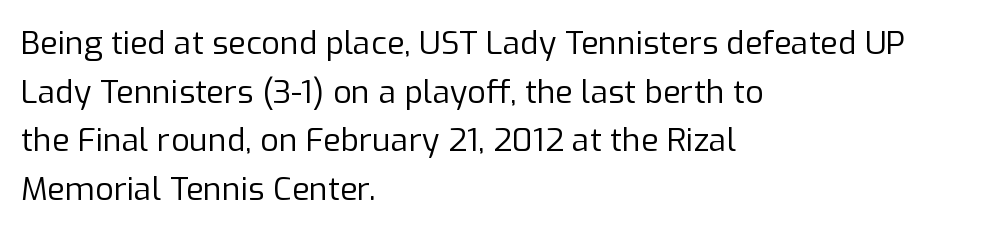
Grotesque or geometric, the face here clearly has no serifs. This is the regular roman posture of the typeface. Tracking value appears to be zero — textbook default spacing. The block of text has a typical density, with ordinary space between rows. The rendering uses natural spacing where letterforms have individual widths. Has an underline been added? It has not.
